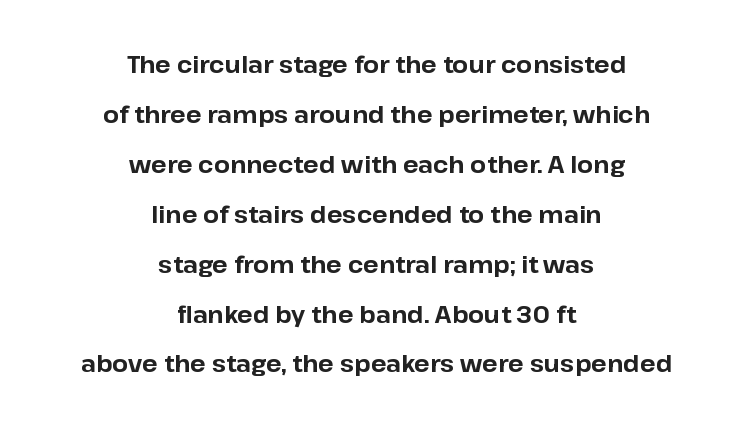
Q: Is the text bold? A: Yes.
Q: Is the text italic (slanted)? A: No, it is upright.
Q: Is the text underlined? A: No.
Q: How is the paragraph aligned? A: Centered.
Q: Is the spacing between letters normal or unusually wide? A: Normal.
Q: Is the spacing between lines tight, normal or loose? A: Loose.
